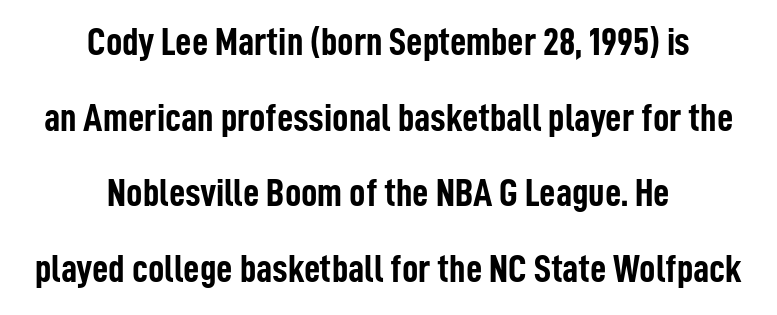
{"serif": "no", "italic": "no", "bold": "yes", "weight": "semibold", "width": "condensed", "stroke_contrast": "low", "x_height": "medium", "monospaced": "no", "underline": "no", "align": "center", "line_spacing_ratio": 1.89, "letter_spacing": "normal", "letter_spacing_em": 0.0, "glyph_px": 40}
